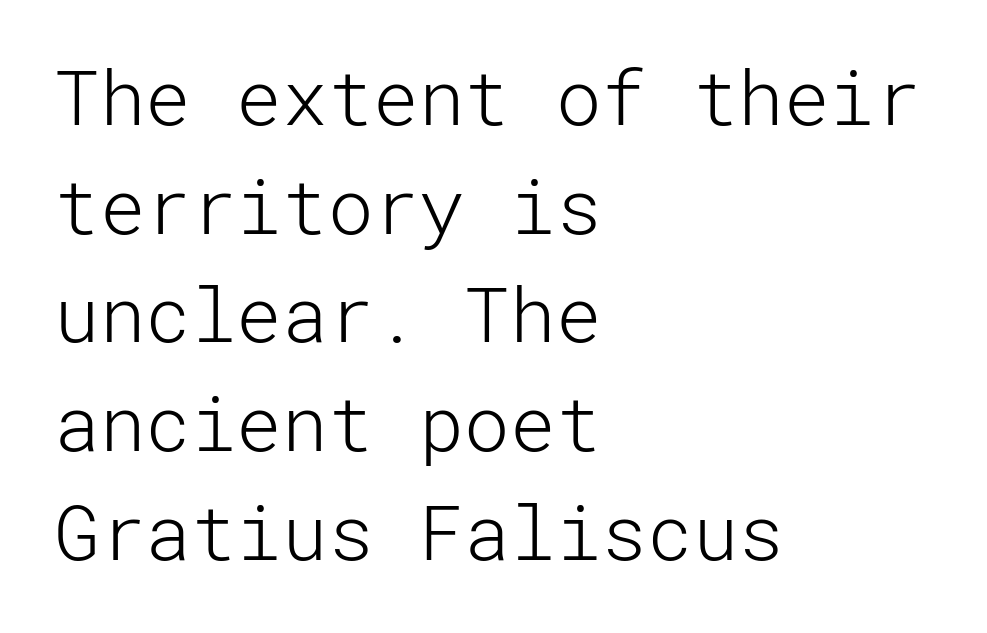
The image shows 76 px light sans-serif type, upright; set left-aligned, normal line spacing (1.43x), normal letter spacing, not underlined; low stroke contrast and a medium x-height.
